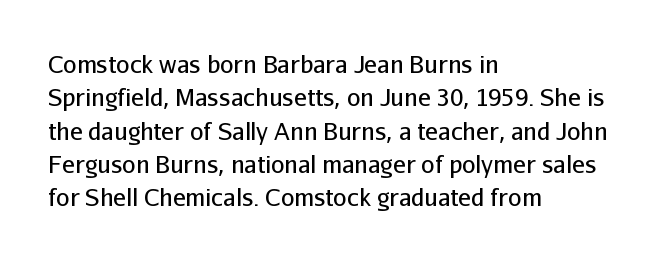
Q: Is the text bold? A: No.
Q: Is the text italic (slanted)? A: No, it is upright.
Q: Is the text underlined? A: No.
Q: How is the paragraph aligned? A: Left-aligned.
Q: Is the spacing between letters normal or unusually wide? A: Normal.
Q: Is the spacing between lines tight, normal or loose? A: Normal.
